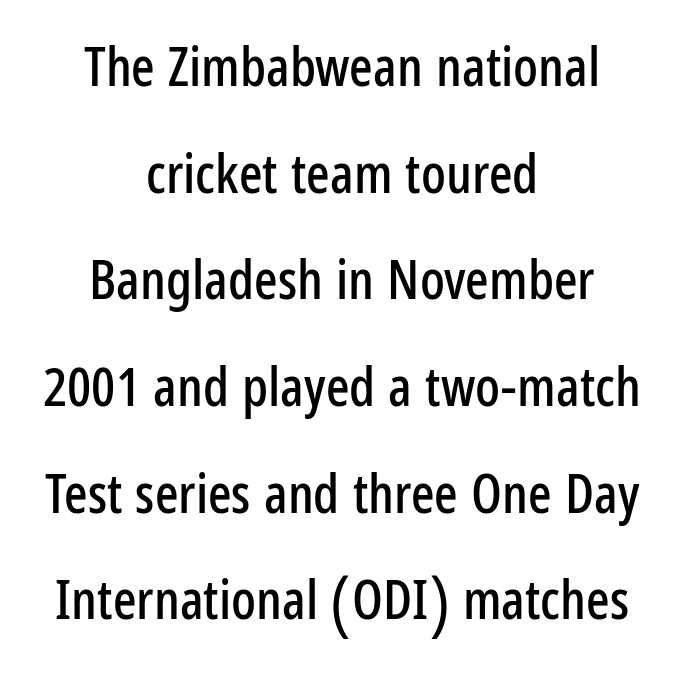
The image shows 55 px condensed sans-serif type, upright; set centered, loose line spacing (1.94x), normal letter spacing, not underlined; low stroke contrast and a medium x-height.
